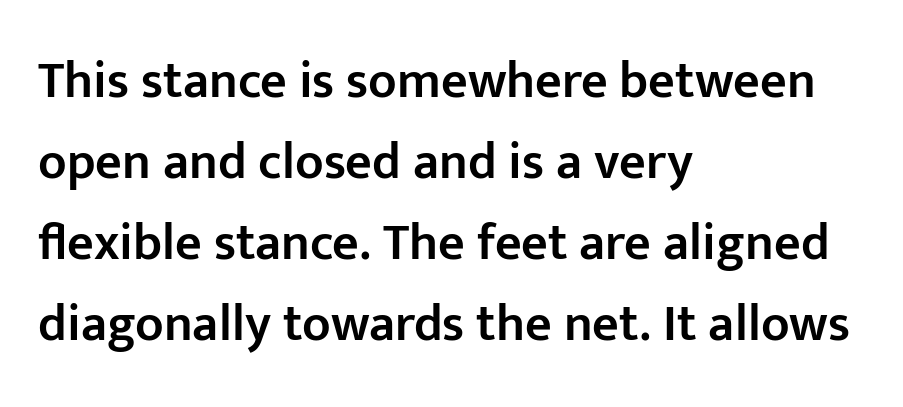
The image shows 52 px semibold sans-serif type, upright; set left-aligned, normal line spacing (1.56x), normal letter spacing, not underlined; low stroke contrast and a medium x-height.
